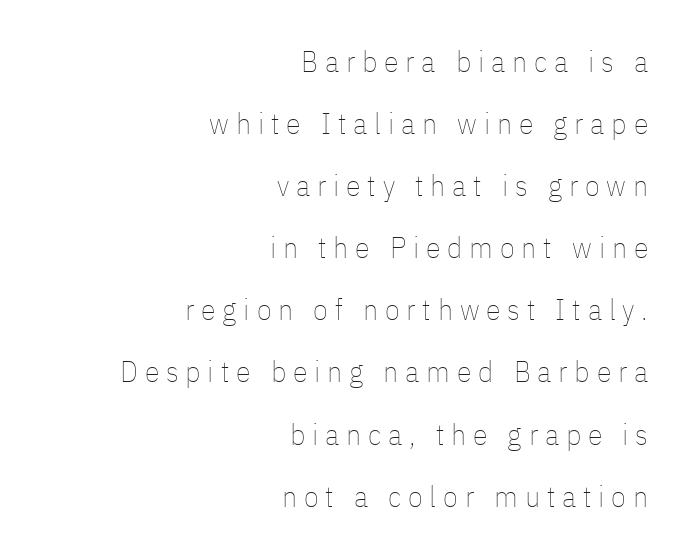
{"italic": "no", "bold": "no", "weight": "thin", "width": "condensed", "stroke_contrast": "low", "x_height": "medium", "monospaced": "no", "underline": "no", "align": "right", "line_spacing": "loose", "line_spacing_ratio": 2.07, "letter_spacing": "wide", "letter_spacing_em": 0.23, "glyph_px": 30}
